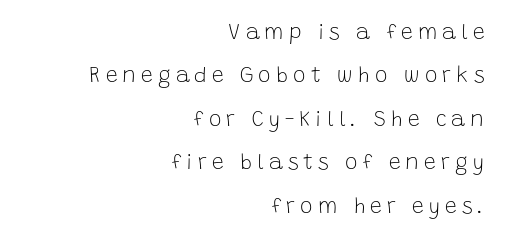
Between one letter and the next there's a generous, obvious gap. It's the straight-up-and-down kind of type. How would I describe the line gaps? Wide and relaxed. Any mark beneath the type? The region is blank. Where is the straight margin? On the right. Stems here are at most as thick as an everyday book face.
